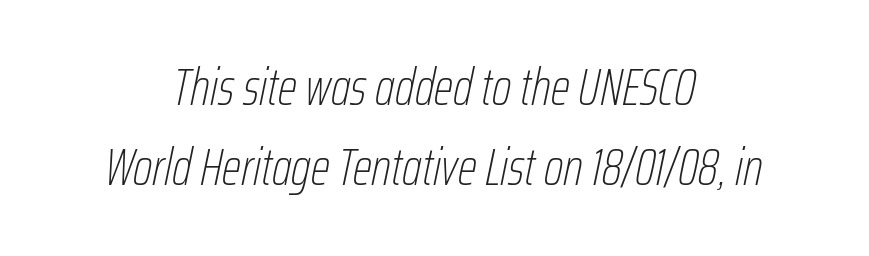
The image shows 51 px thin, condensed type, italic (leaning right); set centered, normal line spacing (1.57x), normal letter spacing, not underlined; low stroke contrast and a medium x-height.
